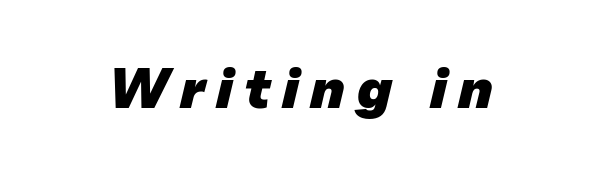
In terms of letterform style, serifs are entirely absent. The horizontal fit of the characters is loose and conspicuously gappy. Plain, unruled lines of type. The passage shown is emphatically bold.
